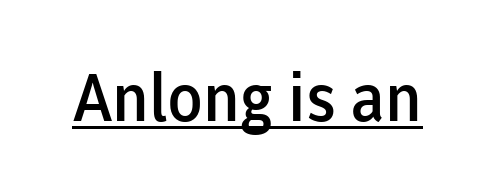
{"serif": "no", "italic": "no", "bold": "semi", "weight": "semibold", "width": "normal", "stroke_contrast": "low", "x_height": "medium", "monospaced": "no", "underline": "yes", "letter_spacing": "normal", "letter_spacing_em": 0.0, "glyph_px": 66}
